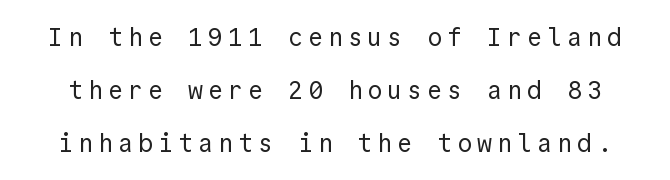
{"italic": "no", "bold": "no", "underline": "no", "line_spacing": "loose", "line_spacing_ratio": 2.12, "letter_spacing": "wide", "letter_spacing_em": 0.2, "glyph_px": 25}
